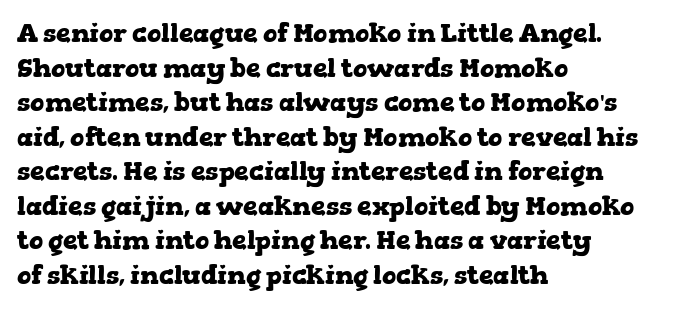
Q: Is the text bold? A: Yes.
Q: Is the text italic (slanted)? A: No, it is upright.
Q: Is the text underlined? A: No.
Q: How is the paragraph aligned? A: Left-aligned.
Q: Is the spacing between letters normal or unusually wide? A: Normal.
Q: Is the spacing between lines tight, normal or loose? A: Normal.
